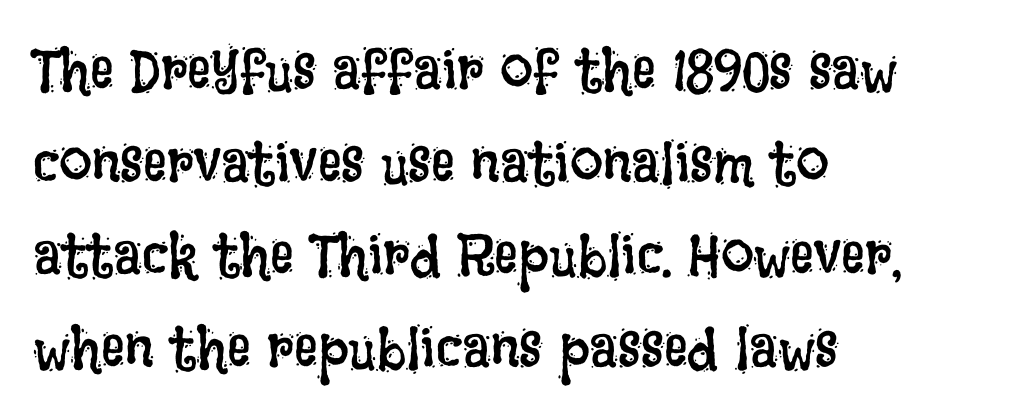
The image shows 59 px regular-weight, condensed type, upright; set left-aligned, normal line spacing (1.57x), normal letter spacing, not underlined; low stroke contrast and a large x-height.
